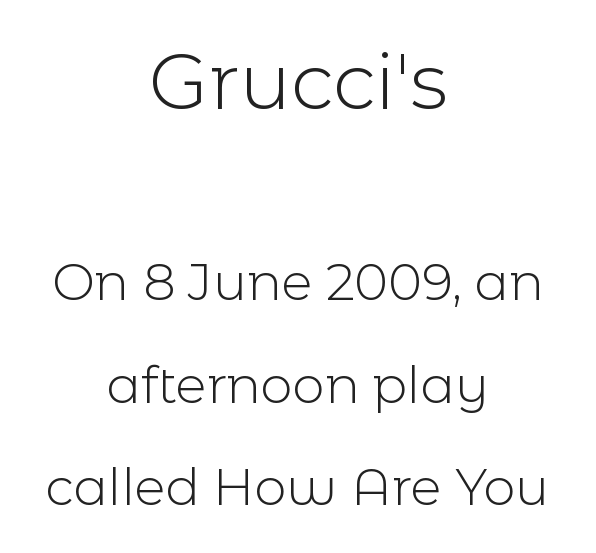
The image shows 77 px light sans-serif type, upright; set centered, loose line spacing (2.01x), normal letter spacing, not underlined; the first (top) block is 1.51x larger; a medium x-height.
